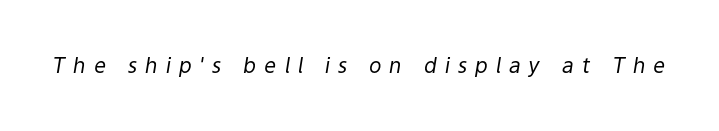
What stands out about the letter spacing? Its width — letters are far apart. On a weight scale, this lands at 450 or below. Notice how the stems are inclined rather than vertical — that's the hallmark of italics. Unmarked baselines from the first word to the last.
